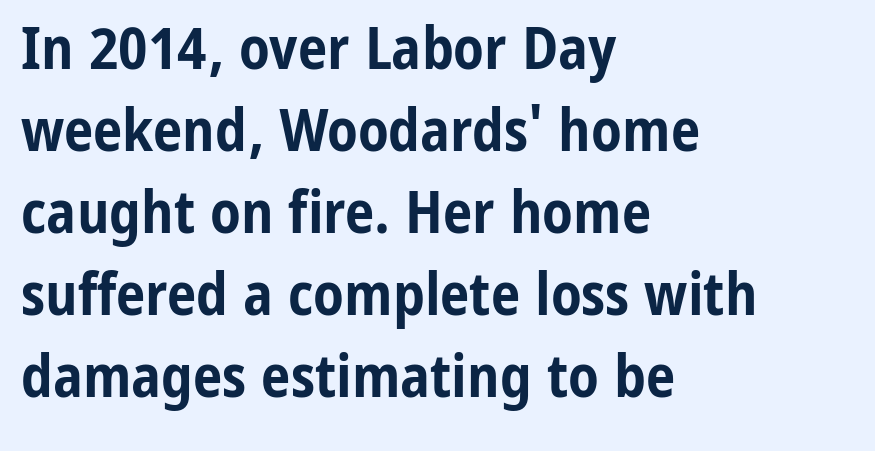
{"serif": "no", "italic": "no", "bold": "yes", "weight": "bold", "width": "condensed", "stroke_contrast": "low", "x_height": "medium", "monospaced": "no", "underline": "no", "align": "left", "line_spacing": "normal", "line_spacing_ratio": 1.39, "letter_spacing": "normal", "letter_spacing_em": 0.0, "glyph_px": 59}
